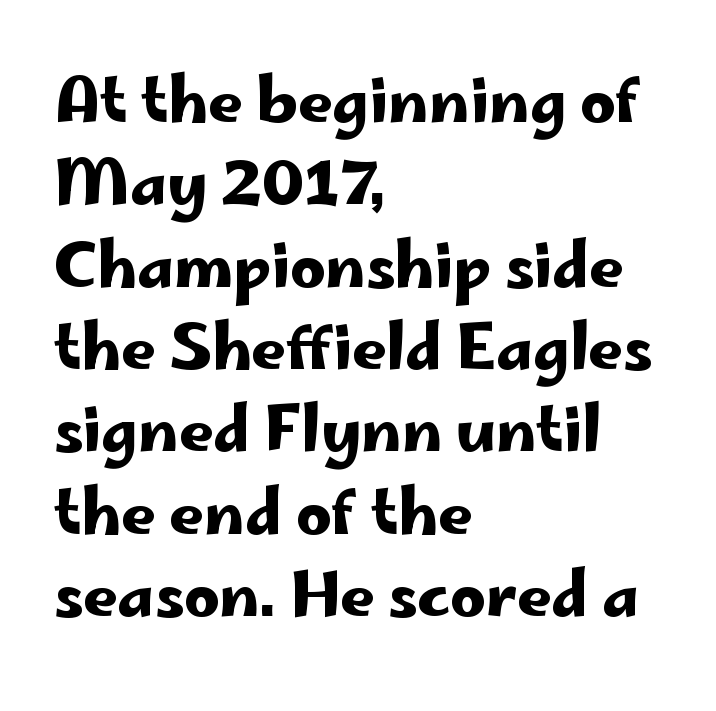
{"serif": "no", "italic": "no", "width": "wide", "stroke_contrast": "low", "x_height": "small", "monospaced": "no", "underline": "no", "align": "left", "line_spacing": "normal", "line_spacing_ratio": 1.35, "letter_spacing": "normal", "letter_spacing_em": 0.0, "glyph_px": 61}
